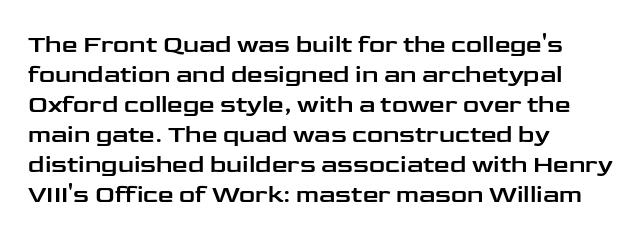
Q: Is the text italic (slanted)? A: No, it is upright.
Q: Is the text underlined? A: No.
Q: How is the paragraph aligned? A: Left-aligned.
Q: Is the spacing between letters normal or unusually wide? A: Normal.
